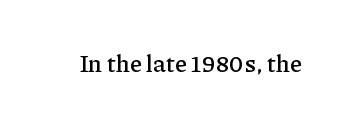
Q: Is the text italic (slanted)? A: No, it is upright.
Q: Is the text underlined? A: No.
Q: Is the spacing between letters normal or unusually wide? A: Normal.
